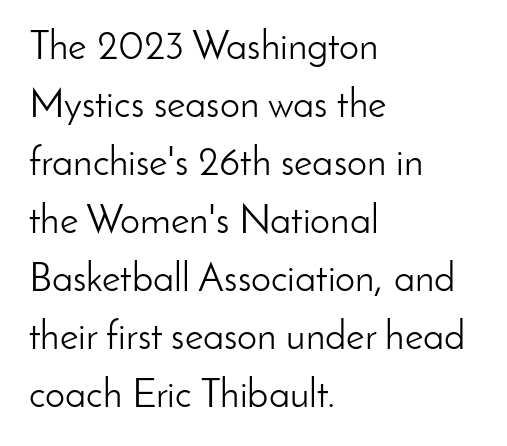
The image shows 40 px light sans-serif type, upright; set left-aligned, normal line spacing (1.45x), normal letter spacing, not underlined; low stroke contrast and a small x-height.
